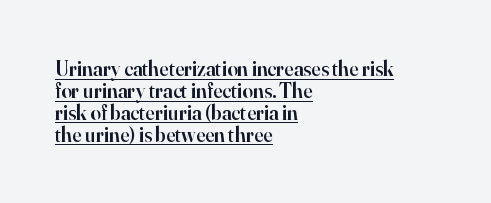
The image shows 21 px text type, upright; set left-aligned, tight line spacing (1.04x), normal letter spacing, underlined.
